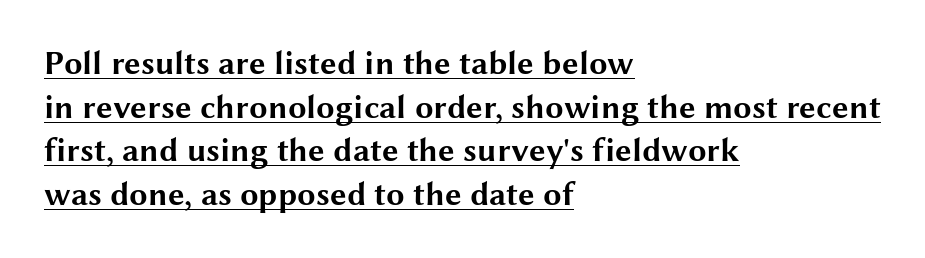
Q: Is the text bold? A: Yes.
Q: Is the text italic (slanted)? A: No, it is upright.
Q: Is the typeface a serif or a sans-serif typeface? A: Sans-serif.
Q: Is the text underlined? A: Yes.
Q: How is the paragraph aligned? A: Left-aligned.
Q: Is the spacing between letters normal or unusually wide? A: Normal.
Q: Is the spacing between lines tight, normal or loose? A: Normal.
Q: Width (condensed, normal, or wide)? A: Wide.
Q: Stroke contrast? A: Medium.
Q: x-height? A: Medium.
Q: Monospaced? A: No.
